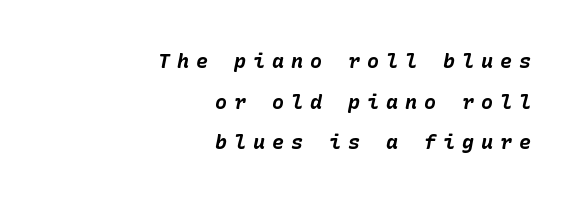
{"italic": "yes", "lean": "right", "slant_degrees": 10, "bold": "yes", "underline": "no", "align": "right", "line_spacing": "loose", "line_spacing_ratio": 2.03, "letter_spacing": "wide", "letter_spacing_em": 0.35, "glyph_px": 20}
